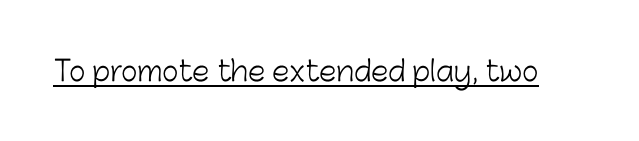
Q: Is the text bold? A: No.
Q: Is the text italic (slanted)? A: No, it is upright.
Q: Is the typeface a serif or a sans-serif typeface? A: Sans-serif.
Q: Is the text underlined? A: Yes.
Q: Is the spacing between letters normal or unusually wide? A: Normal.
Q: Width (condensed, normal, or wide)? A: Normal.
Q: Stroke contrast? A: Low.
Q: x-height? A: Medium.
Q: Monospaced? A: No.
